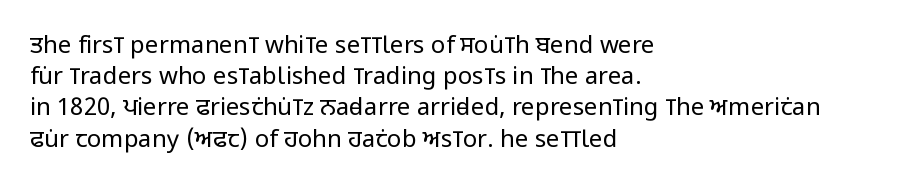
The image shows 24 px text type, upright; set left-aligned, normal line spacing (1.3x), normal letter spacing, not underlined.
